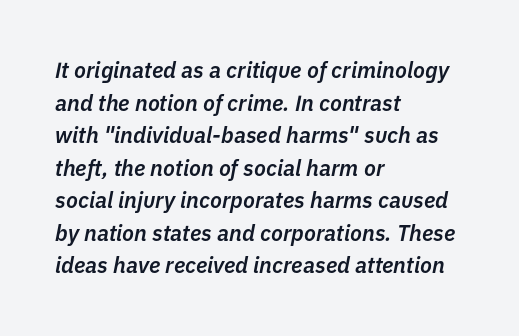
Q: Is the text bold? A: Semi-bold.
Q: Is the text italic (slanted)? A: Yes, it leans right by about 11 degrees.
Q: Is the text underlined? A: No.
Q: How is the paragraph aligned? A: Left-aligned.
Q: Is the spacing between letters normal or unusually wide? A: Normal.
Q: Is the spacing between lines tight, normal or loose? A: Normal.
